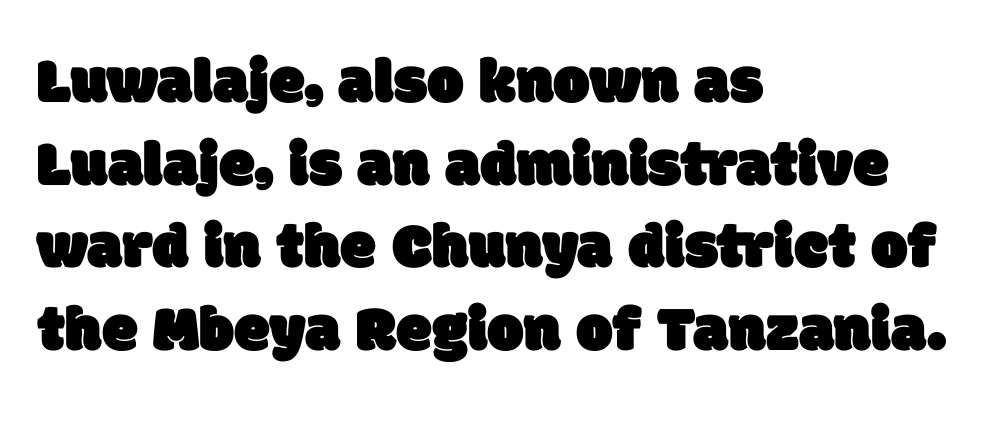
Notice how the passage keeps a crisp vertical edge on the left only. Just letters on the line, the space beneath them empty. What kind of face is this? One without serifs — a sans. What's the leading like? Ordinary, nothing unusual. These lines are rendered in a variable-pitch font.
